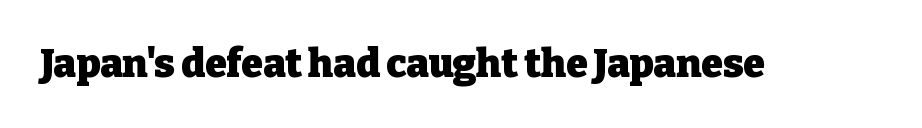
Q: Is the text bold? A: Yes.
Q: Is the text italic (slanted)? A: No, it is upright.
Q: Is the typeface a serif or a sans-serif typeface? A: Serif.
Q: Is the text underlined? A: No.
Q: Is the spacing between letters normal or unusually wide? A: Normal.
Q: Width (condensed, normal, or wide)? A: Normal.
Q: Stroke contrast? A: Low.
Q: x-height? A: Medium.
Q: Monospaced? A: No.
